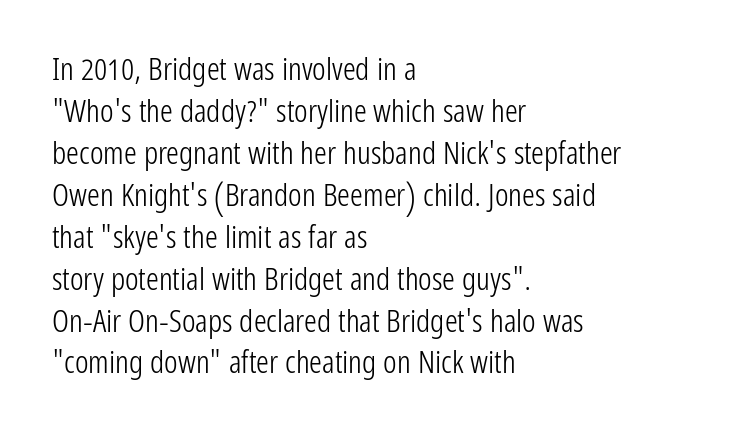
The axis of the letterforms is exactly vertical. This sample uses plain, unmodified letter spacing. One-word summary of the alignment: left. The face used here is proportionally spaced, like ordinary book or web type. Whoever set this chose a conventional vertical rhythm.
